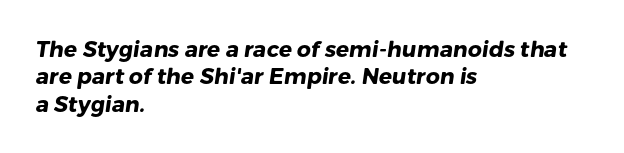
Does extra space separate the letters? No, they use regular spacing. Stroke thickness is high; the sample reads as a true bold. The paragraph shown leans on its left margin. This rendering features lettering with no underline.
